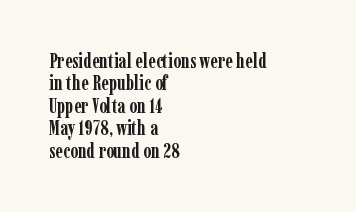
The image shows 20 px bold type, upright; set left-aligned, tight line spacing (1.12x), normal letter spacing, not underlined.
